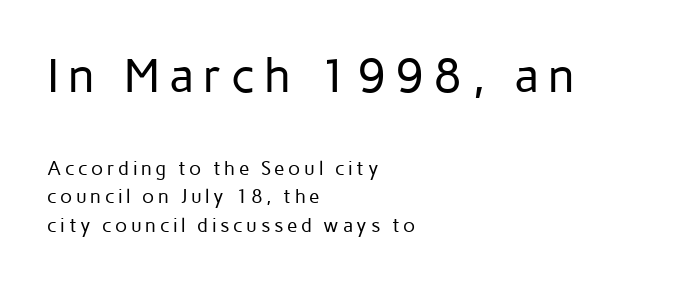
{"serif": "no", "italic": "no", "bold": "no", "weight": "regular", "width": "normal", "stroke_contrast": "low", "x_height": "medium", "monospaced": "no", "underline": "no", "align": "left", "line_spacing": "normal", "line_spacing_ratio": 1.51, "larger_block": "first", "size_ratio": 2.47, "glyph_px": 47}
